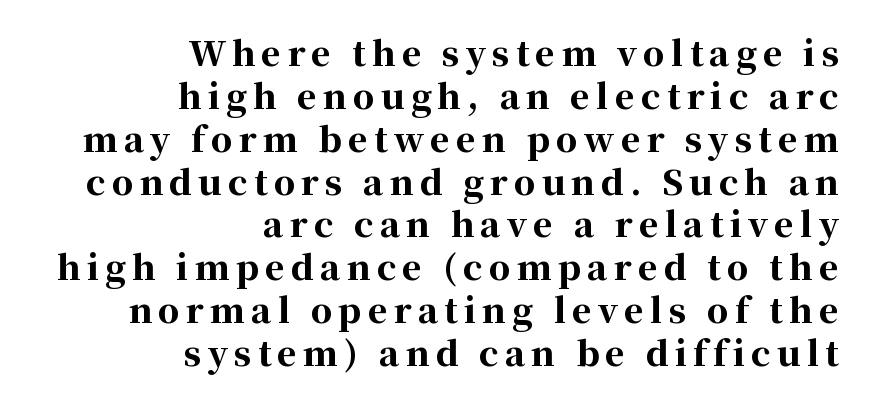
The image shows 34 px bold serif type, upright; set right-aligned, normal line spacing (1.26x), not underlined; high stroke contrast and a medium x-height.
